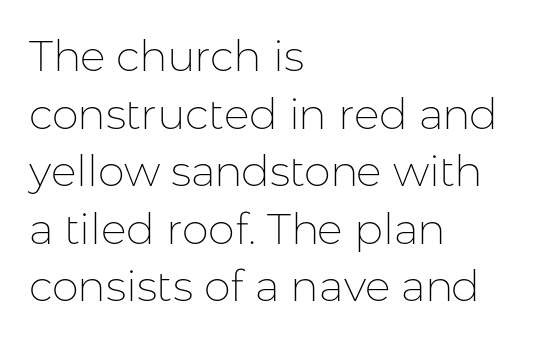
{"serif": "no", "italic": "no", "bold": "no", "weight": "thin", "width": "normal", "stroke_contrast": "low", "x_height": "medium", "monospaced": "no", "underline": "no", "align": "left", "line_spacing": "normal", "line_spacing_ratio": 1.34, "letter_spacing": "normal", "letter_spacing_em": 0.0, "glyph_px": 43}
